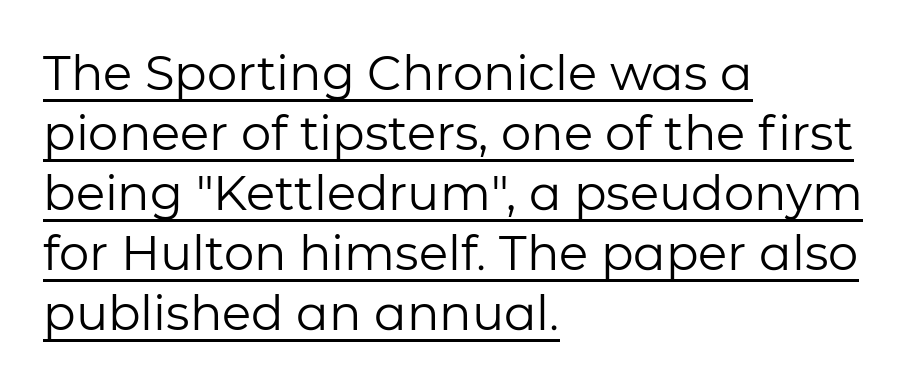
{"serif": "no", "italic": "no", "bold": "no", "weight": "regular", "width": "normal", "stroke_contrast": "low", "x_height": "medium", "monospaced": "no", "underline": "yes", "align": "left", "line_spacing": "normal", "line_spacing_ratio": 1.25, "letter_spacing": "normal", "letter_spacing_em": 0.0, "glyph_px": 48}
